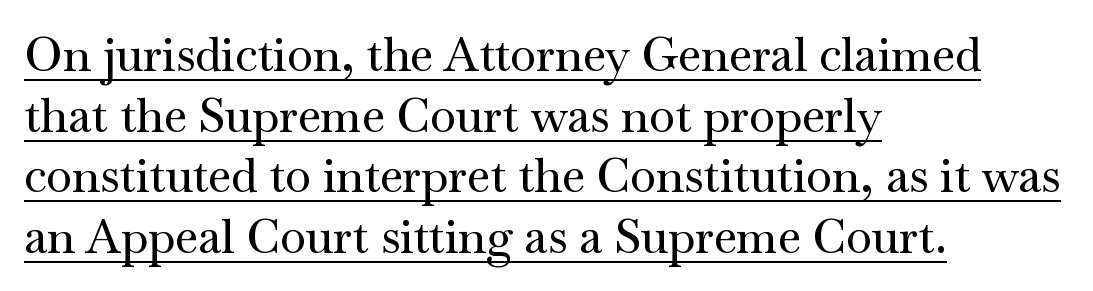
The image shows 47 px wide serif type, upright; set left-aligned, normal line spacing (1.29x), normal letter spacing, underlined; medium stroke contrast and a small x-height.
